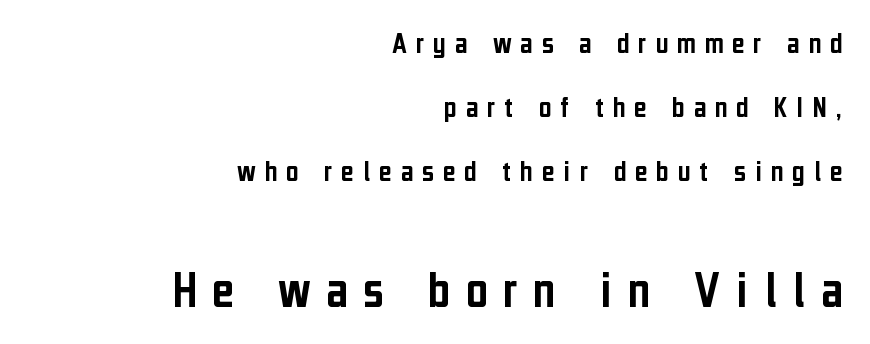
Q: Is the text italic (slanted)? A: No, it is upright.
Q: Is the typeface a serif or a sans-serif typeface? A: Sans-serif.
Q: Is the text underlined? A: No.
Q: How is the paragraph aligned? A: Right-aligned.
Q: Is the spacing between letters normal or unusually wide? A: Unusually wide.
Q: Is the spacing between lines tight, normal or loose? A: Loose.
Q: Which block of text is set in a larger size, the first (top) or the second (bottom)? A: The second (bottom) one.
Q: Width (condensed, normal, or wide)? A: Condensed.
Q: Stroke contrast? A: Low.
Q: x-height? A: Medium.
Q: Monospaced? A: No.
